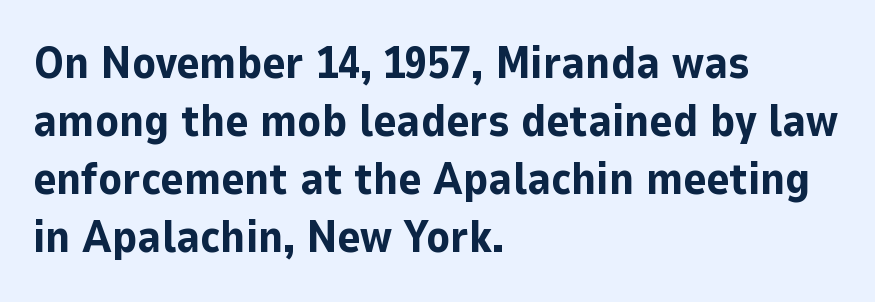
{"serif": "no", "italic": "no", "bold": "yes", "weight": "bold", "width": "normal", "stroke_contrast": "low", "x_height": "medium", "monospaced": "no", "underline": "no", "align": "left", "line_spacing": "normal", "line_spacing_ratio": 1.32, "letter_spacing": "normal", "letter_spacing_em": 0.0, "glyph_px": 44}
